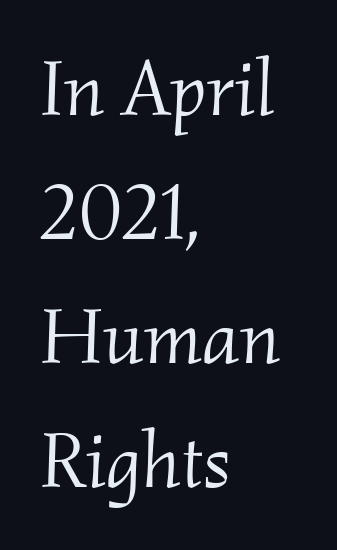
{"serif": "yes", "italic": "yes", "lean": "right", "slant_degrees": 2, "bold": "no", "weight": "light", "width": "normal", "stroke_contrast": "medium", "x_height": "small", "monospaced": "no", "underline": "no", "align": "left", "line_spacing": "normal", "line_spacing_ratio": 1.57, "letter_spacing": "normal", "letter_spacing_em": 0.0, "glyph_px": 79}
